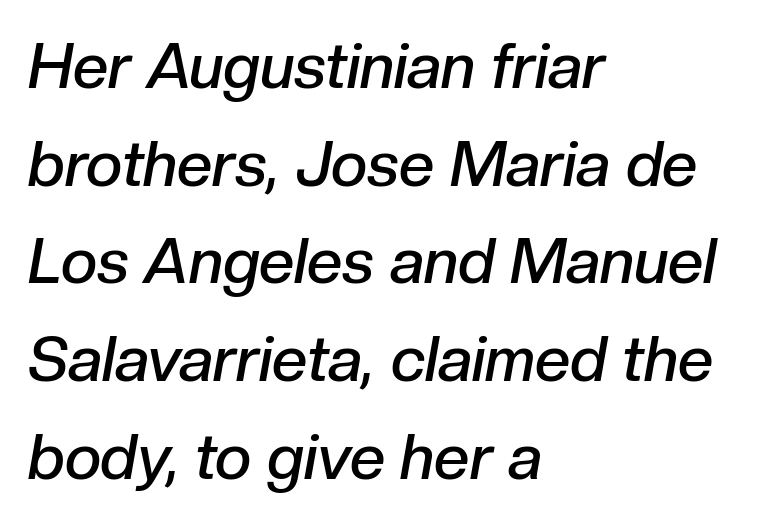
Tall strokes in this sample are angled rather than plumb. Character widths vary here, with narrow letters taking less room than wide ones. Leftover space on each line is placed entirely after the last word. The string is rendered with underlining switched off. Students, this is semibold: more ink than regular, less than bold. How are the letters spaced? Ordinarily, with no added tracking.
